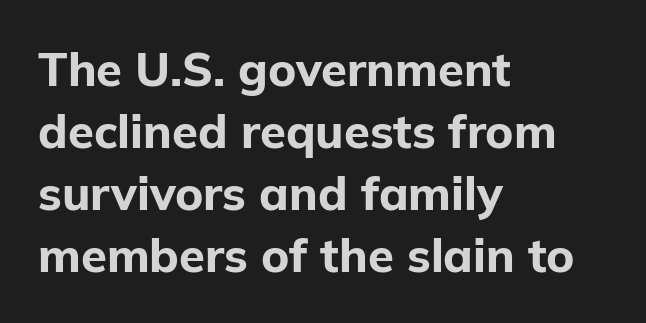
The image shows 47 px bold sans-serif type, upright; set left-aligned, normal line spacing (1.32x), normal letter spacing, not underlined; low stroke contrast and a medium x-height.
